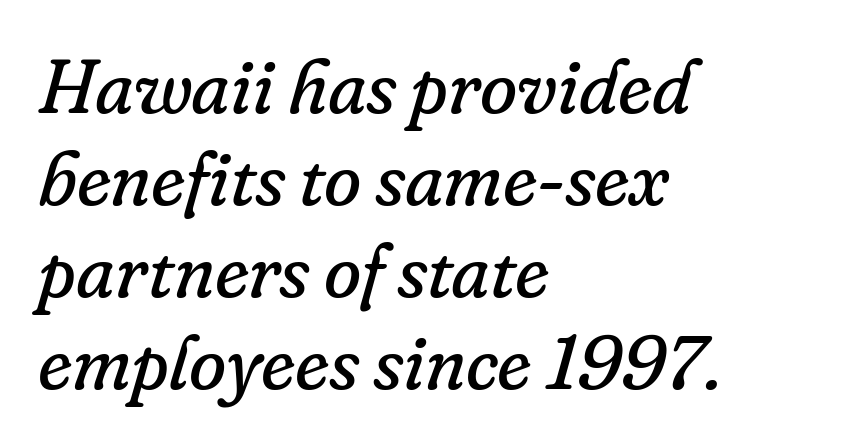
This reads as an unemphasized weight, regular at the heaviest. You could not count columns in this text — the font is proportionally spaced. Observe the serifs anchoring each vertical stroke in this sample. Letters rest on an invisible, unmarked baseline.
